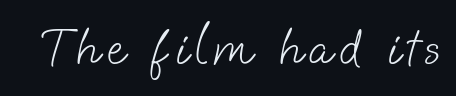
Q: Is the text bold? A: No.
Q: Is the typeface a serif or a sans-serif typeface? A: Sans-serif.
Q: Is the text underlined? A: No.
Q: Width (condensed, normal, or wide)? A: Normal.
Q: Stroke contrast? A: Low.
Q: x-height? A: Small.
Q: Monospaced? A: No.
